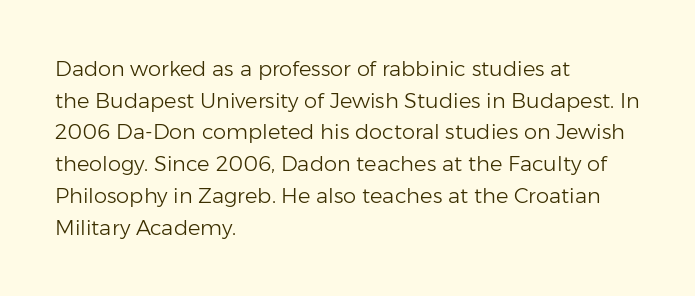
Style check: upright. Leftover space on each line is placed entirely after the last word. The rows are spaced the way most documents space them. The font is comparable to plain body text, perhaps lighter. Honestly, there is no underline to notice here at all. Nobody touched the tracking dial on this one.
